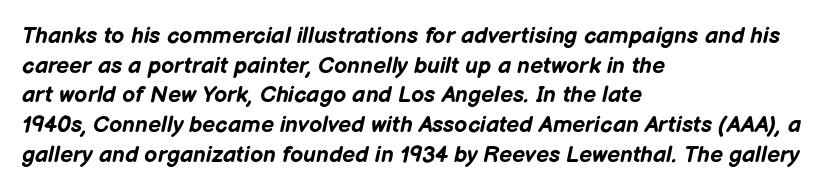
The image shows 23 px bold type, italic (leaning right); set left-aligned, normal line spacing (1.29x), normal letter spacing, not underlined.
